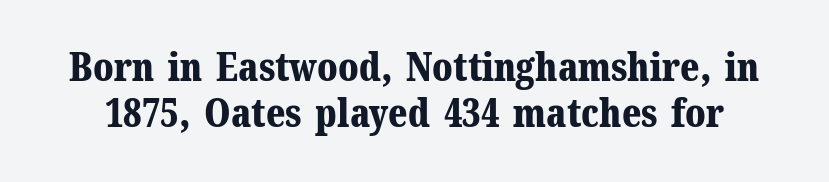
{"serif": "yes", "italic": "no", "bold": "yes", "weight": "bold", "width": "normal", "stroke_contrast": "medium", "x_height": "medium", "monospaced": "no", "underline": "no", "line_spacing_ratio": 1.19, "letter_spacing": "normal", "letter_spacing_em": 0.0, "glyph_px": 39}
